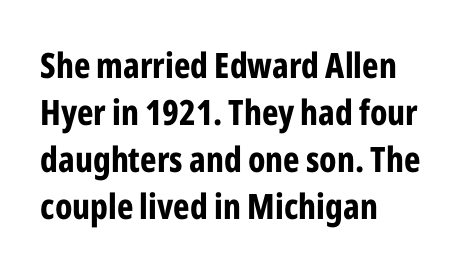
{"serif": "no", "italic": "no", "bold": "yes", "weight": "bold", "width": "condensed", "stroke_contrast": "low", "x_height": "medium", "monospaced": "no", "underline": "no", "align": "left", "line_spacing": "normal", "line_spacing_ratio": 1.34, "letter_spacing": "normal", "letter_spacing_em": 0.0, "glyph_px": 35}
